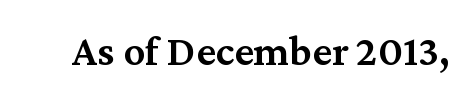
The letters are semibold — heavier than regular but short of a full bold. Serif or sans? Serif — the stroke terminals have little feet. The glyphs are unaccompanied by any horizontal stroke below them. Characters remain perfectly vertical along every line. The type is set solid horizontally, with unmodified tracking.
